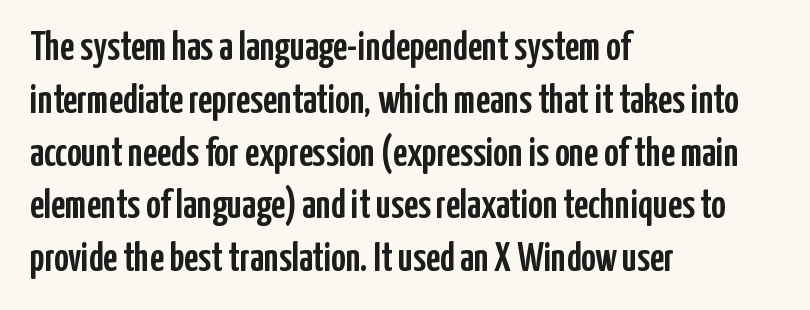
The image shows 40 px condensed sans-serif type, upright; set left-aligned, normal line spacing (1.32x), normal letter spacing, not underlined; low stroke contrast and a medium x-height.
